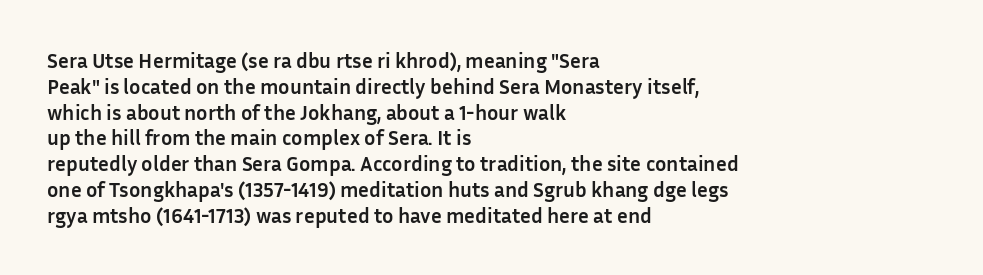
Q: Is the text bold? A: Yes.
Q: Is the text italic (slanted)? A: No, it is upright.
Q: Is the text underlined? A: No.
Q: How is the paragraph aligned? A: Left-aligned.
Q: Is the spacing between letters normal or unusually wide? A: Normal.
